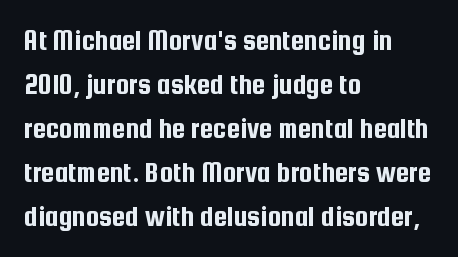
Q: Is the text italic (slanted)? A: No, it is upright.
Q: Is the typeface a serif or a sans-serif typeface? A: Sans-serif.
Q: Is the text underlined? A: No.
Q: How is the paragraph aligned? A: Left-aligned.
Q: Is the spacing between letters normal or unusually wide? A: Normal.
Q: Is the spacing between lines tight, normal or loose? A: Normal.
Q: Width (condensed, normal, or wide)? A: Condensed.
Q: Stroke contrast? A: Low.
Q: x-height? A: Medium.
Q: Monospaced? A: No.
